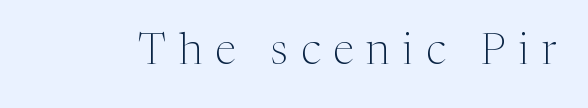
Q: Is the text bold? A: No.
Q: Is the text italic (slanted)? A: No, it is upright.
Q: Is the typeface a serif or a sans-serif typeface? A: Serif.
Q: Is the text underlined? A: No.
Q: Is the spacing between letters normal or unusually wide? A: Unusually wide.
Q: Width (condensed, normal, or wide)? A: Normal.
Q: Stroke contrast? A: Medium.
Q: x-height? A: Medium.
Q: Monospaced? A: No.
